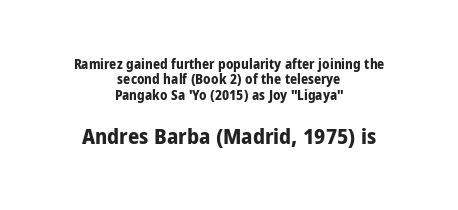
The image shows 22 px bold type, upright; set centered, tight line spacing (1.1x), normal letter spacing, not underlined; the second (bottom) block is 1.57x larger.
